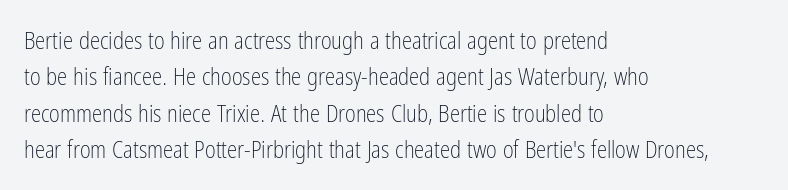
{"italic": "no", "bold": "no", "underline": "no", "align": "left", "line_spacing": "normal", "line_spacing_ratio": 1.58, "letter_spacing": "normal", "letter_spacing_em": 0.0, "glyph_px": 23}
